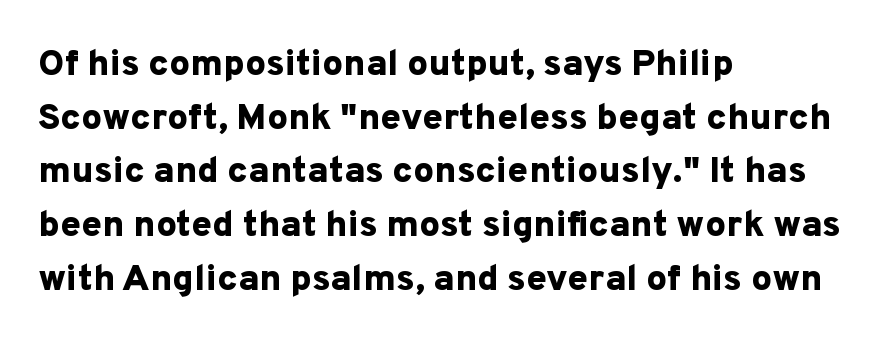
Q: Is the text bold? A: Yes.
Q: Is the text italic (slanted)? A: No, it is upright.
Q: Is the typeface a serif or a sans-serif typeface? A: Sans-serif.
Q: Is the text underlined? A: No.
Q: How is the paragraph aligned? A: Left-aligned.
Q: Is the spacing between letters normal or unusually wide? A: Normal.
Q: Is the spacing between lines tight, normal or loose? A: Normal.
Q: Width (condensed, normal, or wide)? A: Normal.
Q: Stroke contrast? A: Low.
Q: x-height? A: Medium.
Q: Monospaced? A: No.
